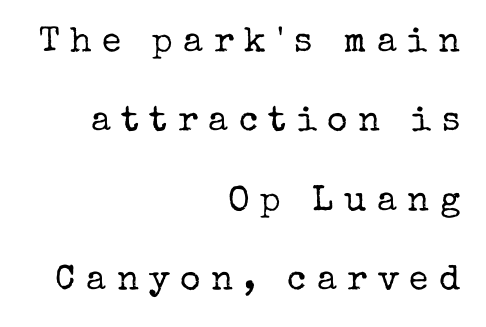
Character widths vary here, with narrow letters taking less room than wide ones. The font is comparable to plain body text, perhaps lighter. Loose tracking; the words dissolve into strings of separated letters. Little horizontal feet cap the strokes, marking this as serif type.
